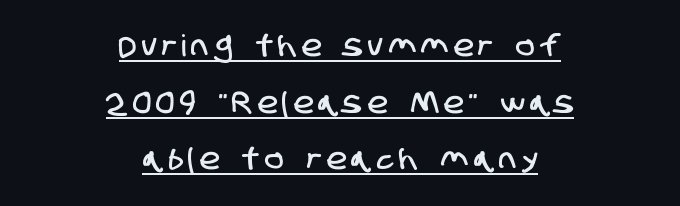
Q: Is the typeface a serif or a sans-serif typeface? A: Sans-serif.
Q: Is the text underlined? A: Yes.
Q: How is the paragraph aligned? A: Centered.
Q: Width (condensed, normal, or wide)? A: Condensed.
Q: Stroke contrast? A: Low.
Q: x-height? A: Large.
Q: Monospaced? A: No.
